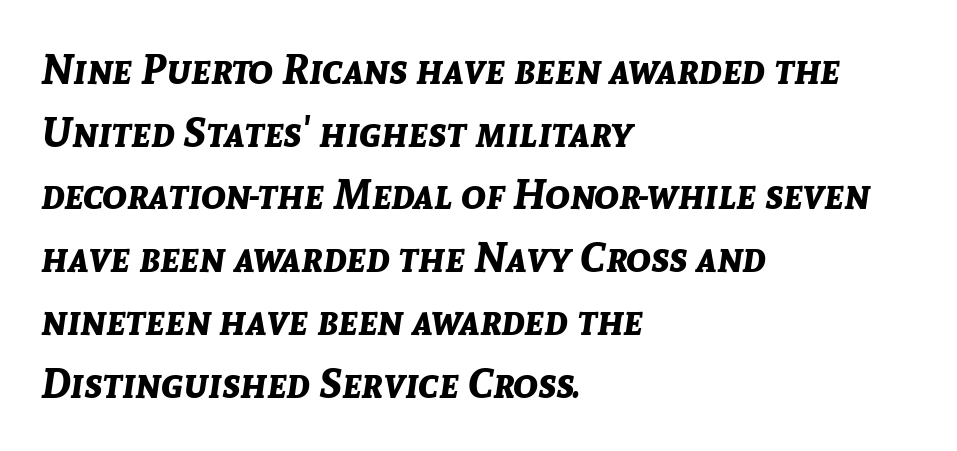
Q: Is the text bold? A: Yes.
Q: Is the text italic (slanted)? A: Yes, it leans right by about 8 degrees.
Q: Is the text underlined? A: No.
Q: How is the paragraph aligned? A: Left-aligned.
Q: Is the spacing between letters normal or unusually wide? A: Normal.
Q: Is the spacing between lines tight, normal or loose? A: Normal.
Q: Width (condensed, normal, or wide)? A: Normal.
Q: Stroke contrast? A: Low.
Q: x-height? A: Medium.
Q: Monospaced? A: No.
